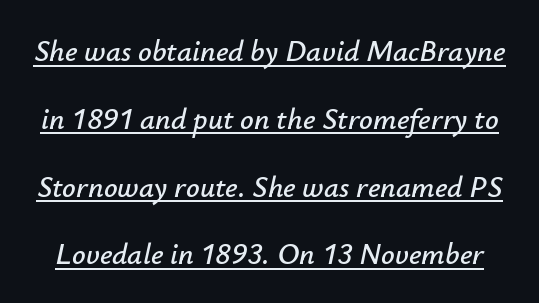
Varying glyph widths throughout — classic text-font behaviour. Here the glyphs are tracked normally, forming tight word shapes. The rendering uses the underline text-decoration. What's the leading like? Stretched, with rows far apart.
